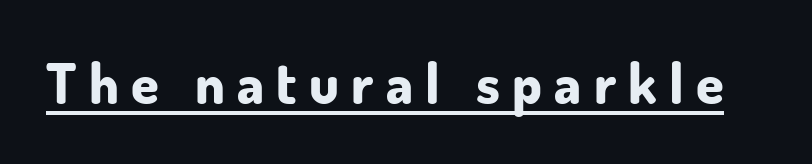
You can tell it's not italic because the verticals are truly vertical. Proportional: the letters do not fall into vertical columns. These lines have a slow, spaced-out rhythm from letter to letter. Compared with an ordinary text face, these strokes are far heavier — a full bold. Regarding serifs, this sample does without them. The string is rendered with underlining switched on.
